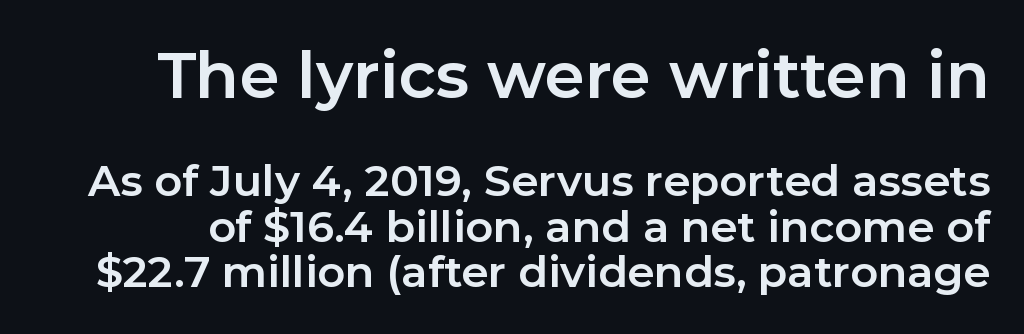
No word sits above an underline. Compare the two chunks: the upper has the greater cap height. Very little white space separates one row of letters from the next. Look at the stroke-to-counter ratio: heavy, a bold. A sans-serif font was chosen for this passage.
